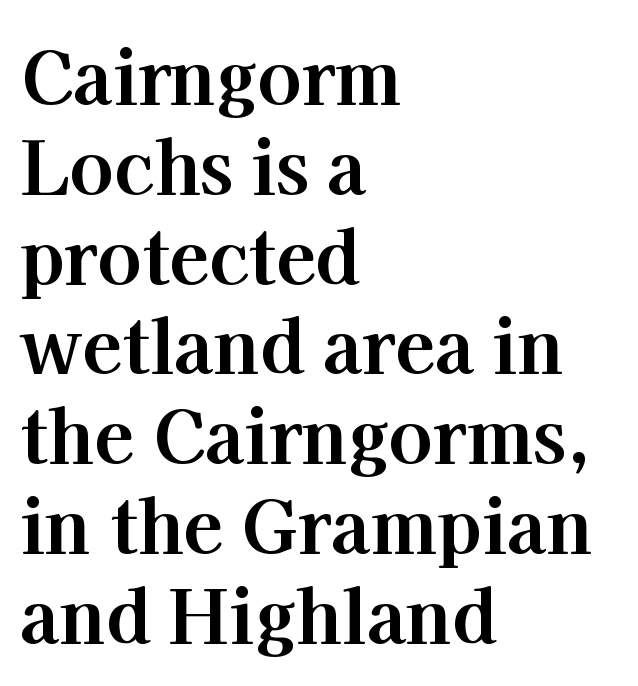
{"serif": "yes", "italic": "no", "bold": "yes", "weight": "bold", "width": "normal", "stroke_contrast": "high", "x_height": "medium", "monospaced": "no", "underline": "no", "align": "left", "line_spacing_ratio": 1.23, "letter_spacing": "normal", "letter_spacing_em": 0.0, "glyph_px": 73}
